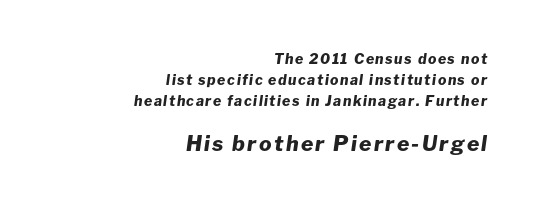
Q: Is the text bold? A: Yes.
Q: Is the text italic (slanted)? A: Yes, it leans right by about 8 degrees.
Q: Is the text underlined? A: No.
Q: How is the paragraph aligned? A: Right-aligned.
Q: Is the spacing between lines tight, normal or loose? A: Normal.
Q: Which block of text is set in a larger size, the first (top) or the second (bottom)? A: The second (bottom) one.
